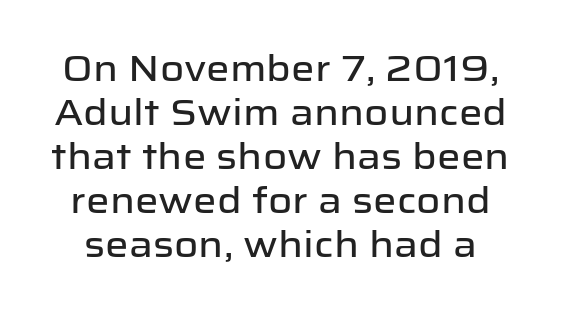
Q: Is the text italic (slanted)? A: No, it is upright.
Q: Is the typeface a serif or a sans-serif typeface? A: Sans-serif.
Q: Is the text underlined? A: No.
Q: Is the spacing between letters normal or unusually wide? A: Normal.
Q: Width (condensed, normal, or wide)? A: Normal.
Q: Stroke contrast? A: Low.
Q: x-height? A: Medium.
Q: Monospaced? A: No.
